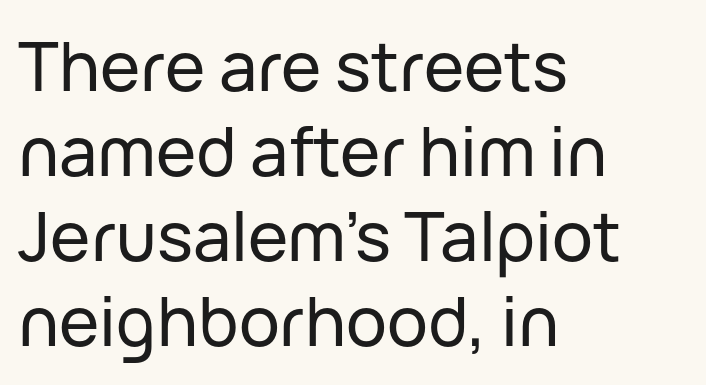
{"serif": "no", "italic": "no", "width": "normal", "stroke_contrast": "low", "x_height": "medium", "monospaced": "no", "underline": "no", "align": "left", "line_spacing": "normal", "line_spacing_ratio": 1.25, "letter_spacing": "normal", "letter_spacing_em": 0.0, "glyph_px": 68}
